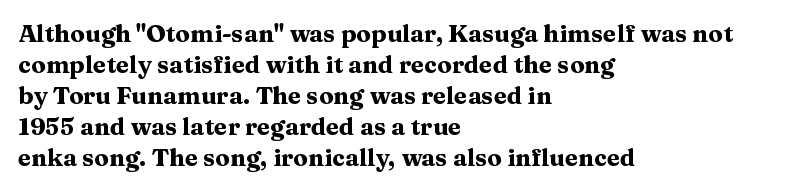
If you measured baseline to baseline, you'd find a middling distance. The specimen reads as upright at a glance. Glyph-to-glyph distance matches everyday printed text. Heavy, bold letterforms. Each row of text sits above clean, open space.
